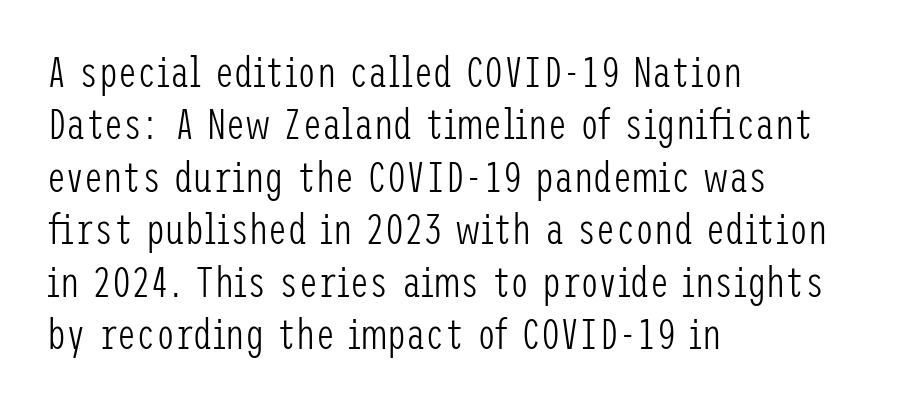
This sample uses a sans-serif face. It's the straight-up-and-down kind of type. Stroke mass is kept to a normal reading level or below. Descenders hang freely into open space.
